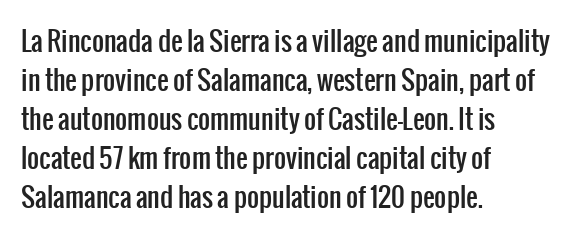
Q: Is the text italic (slanted)? A: No, it is upright.
Q: Is the text underlined? A: No.
Q: How is the paragraph aligned? A: Left-aligned.
Q: Is the spacing between letters normal or unusually wide? A: Normal.
Q: Is the spacing between lines tight, normal or loose? A: Normal.
